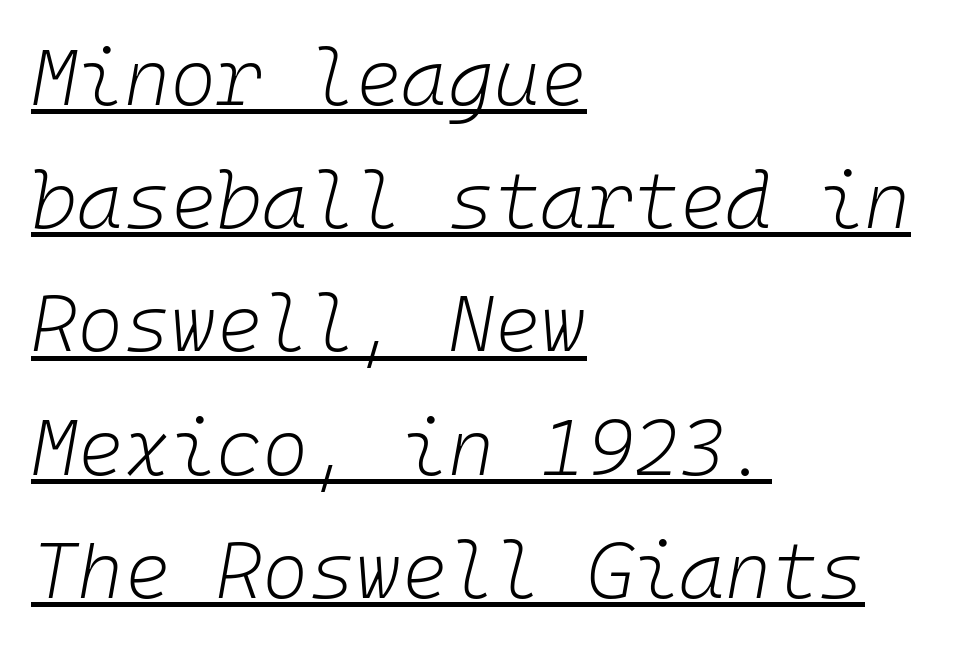
{"italic": "yes", "lean": "right", "slant_degrees": 10, "bold": "no", "weight": "light", "width": "normal", "stroke_contrast": "low", "x_height": "medium", "monospaced": "yes", "underline": "yes", "align": "left", "line_spacing": "normal", "line_spacing_ratio": 1.56, "letter_spacing": "normal", "letter_spacing_em": 0.0, "glyph_px": 79}
